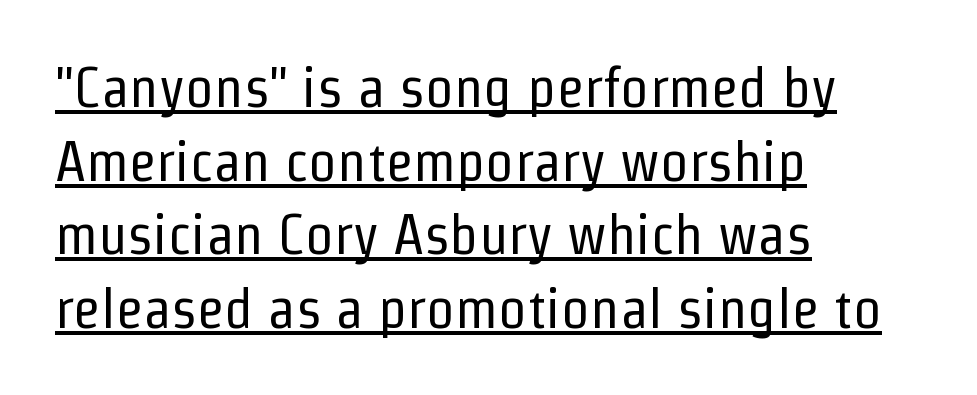
{"serif": "no", "italic": "no", "bold": "no", "weight": "regular", "width": "condensed", "stroke_contrast": "low", "x_height": "medium", "monospaced": "no", "underline": "yes", "align": "left", "line_spacing": "normal", "line_spacing_ratio": 1.29, "letter_spacing": "normal", "letter_spacing_em": 0.0, "glyph_px": 57}
